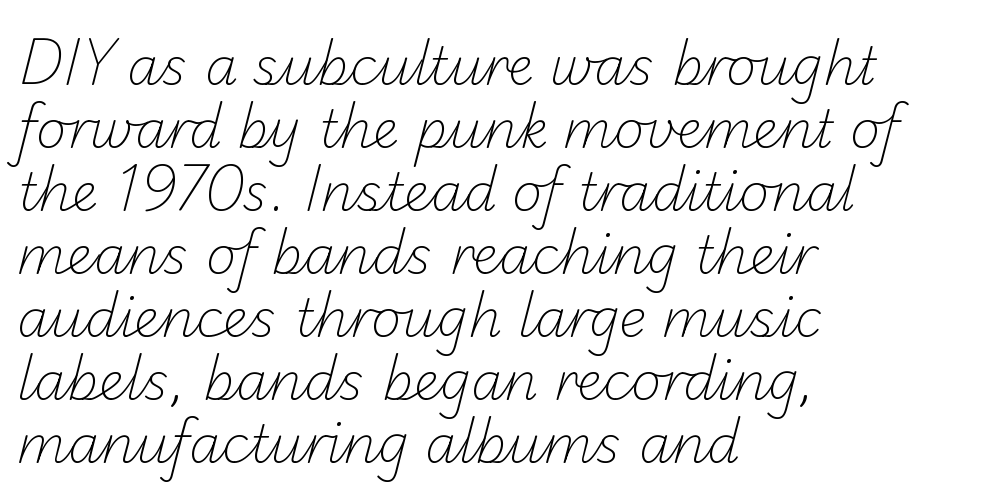
{"serif": "no", "bold": "no", "weight": "light", "width": "normal", "stroke_contrast": "low", "x_height": "small", "monospaced": "no", "underline": "no", "align": "left", "line_spacing_ratio": 1.21, "letter_spacing": "normal", "letter_spacing_em": 0.0, "glyph_px": 52}
